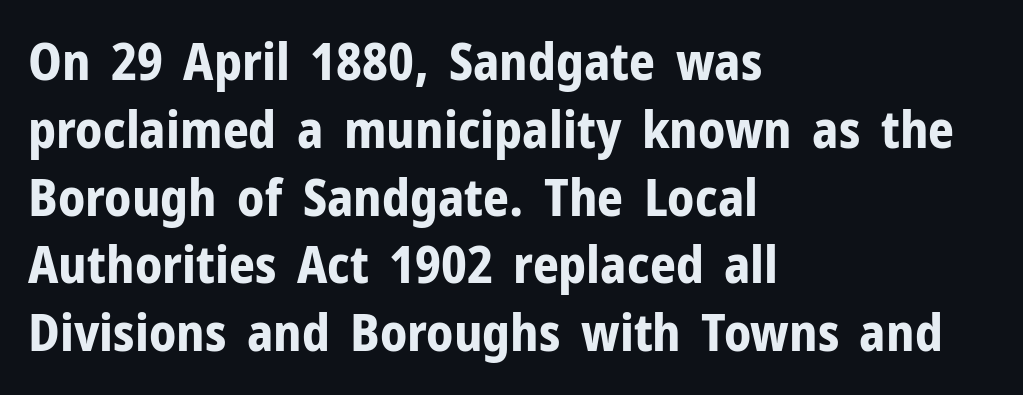
The image shows 51 px bold sans-serif type, upright; set left-aligned, normal line spacing (1.33x), normal letter spacing, not underlined; low stroke contrast and a medium x-height.
